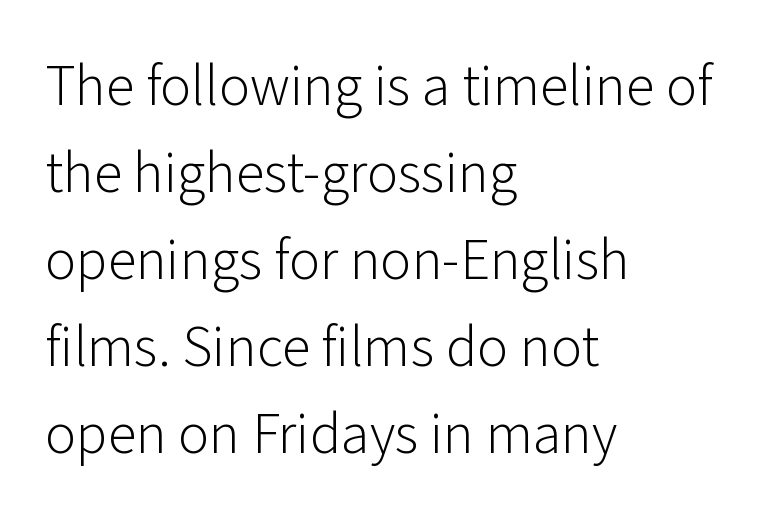
{"serif": "no", "italic": "no", "bold": "no", "weight": "light", "width": "normal", "stroke_contrast": "low", "x_height": "medium", "monospaced": "no", "underline": "no", "align": "left", "line_spacing": "normal", "line_spacing_ratio": 1.5, "letter_spacing": "normal", "letter_spacing_em": 0.0, "glyph_px": 58}
